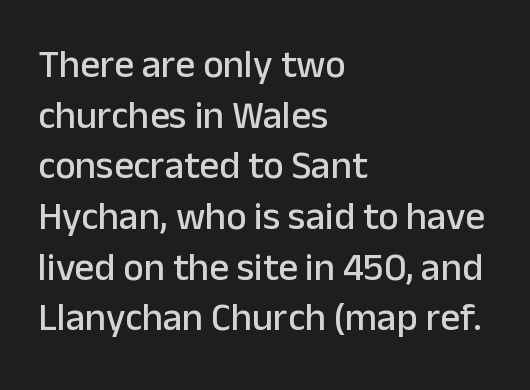
{"serif": "no", "italic": "no", "width": "normal", "stroke_contrast": "low", "x_height": "medium", "monospaced": "no", "underline": "no", "align": "left", "line_spacing": "normal", "line_spacing_ratio": 1.3, "letter_spacing": "normal", "letter_spacing_em": 0.0, "glyph_px": 39}
